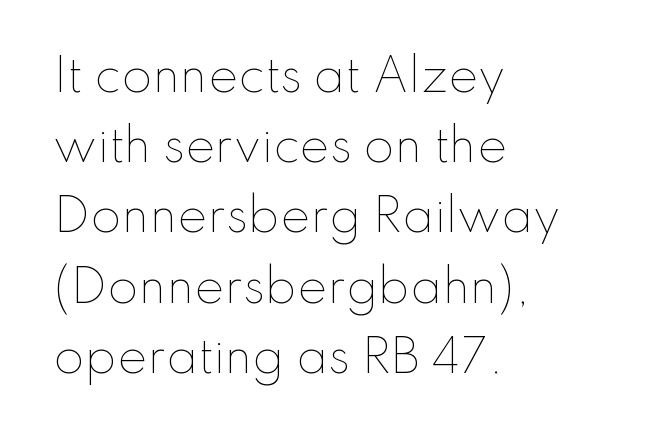
{"italic": "no", "bold": "no", "weight": "thin", "width": "normal", "stroke_contrast": "low", "x_height": "small", "monospaced": "no", "underline": "no", "align": "left", "line_spacing": "normal", "line_spacing_ratio": 1.56, "letter_spacing": "normal", "letter_spacing_em": 0.0, "glyph_px": 45}
